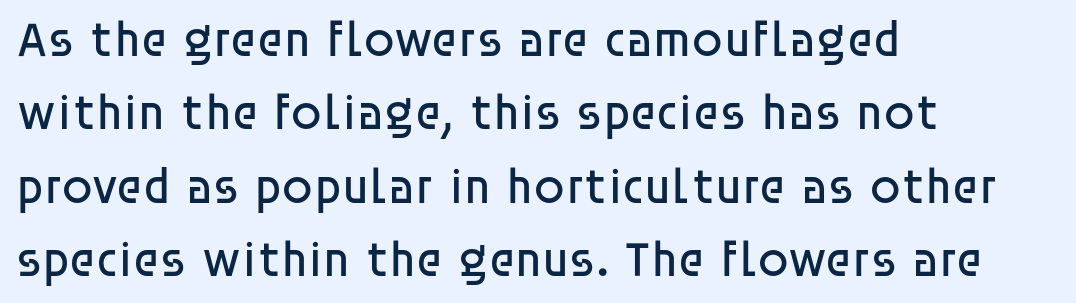
{"serif": "no", "italic": "no", "bold": "no", "weight": "regular", "width": "normal", "stroke_contrast": "low", "x_height": "large", "monospaced": "no", "underline": "no", "align": "left", "line_spacing": "normal", "line_spacing_ratio": 1.47, "letter_spacing": "normal", "letter_spacing_em": 0.0, "glyph_px": 50}
